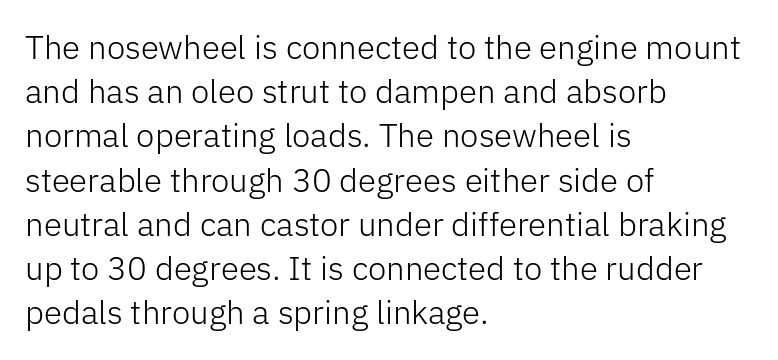
Notice how the passage keeps a crisp vertical edge on the left only. Think of a printed novel: that variable character pitch is what you see here. The designer left line spacing at the default. Students, note that the glyphs here touch the page at normal intervals. Nope, no serifs anywhere on these letters. The weight tops out at a normal text grade.
